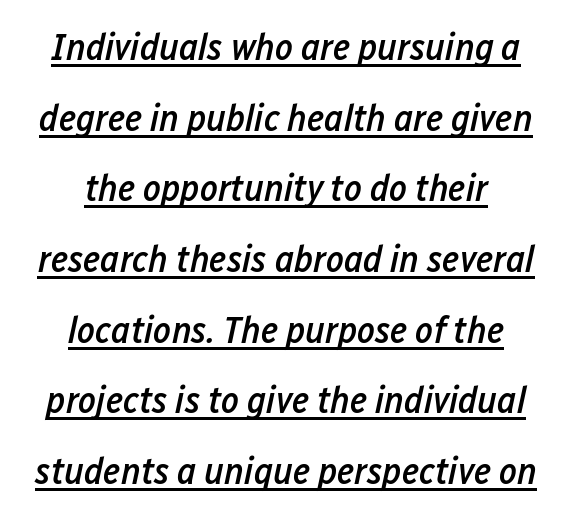
Q: Is the text bold? A: Semi-bold.
Q: Is the text italic (slanted)? A: Yes, it leans right by about 12 degrees.
Q: Is the text underlined? A: Yes.
Q: How is the paragraph aligned? A: Centered.
Q: Is the spacing between letters normal or unusually wide? A: Normal.
Q: Width (condensed, normal, or wide)? A: Condensed.
Q: Stroke contrast? A: Low.
Q: x-height? A: Medium.
Q: Monospaced? A: No.
